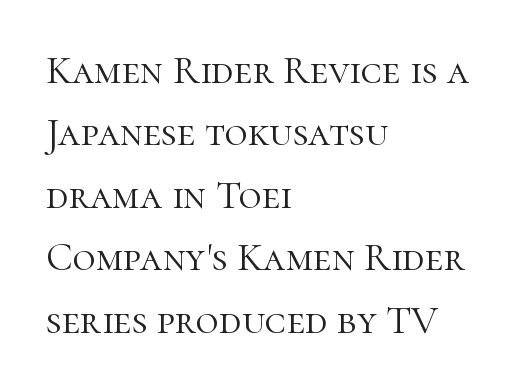
Q: Is the text bold? A: No.
Q: Is the text italic (slanted)? A: No, it is upright.
Q: Is the typeface a serif or a sans-serif typeface? A: Serif.
Q: Is the text underlined? A: No.
Q: How is the paragraph aligned? A: Left-aligned.
Q: Is the spacing between letters normal or unusually wide? A: Normal.
Q: Is the spacing between lines tight, normal or loose? A: Normal.
Q: Width (condensed, normal, or wide)? A: Normal.
Q: Stroke contrast? A: High.
Q: x-height? A: Medium.
Q: Monospaced? A: No.
